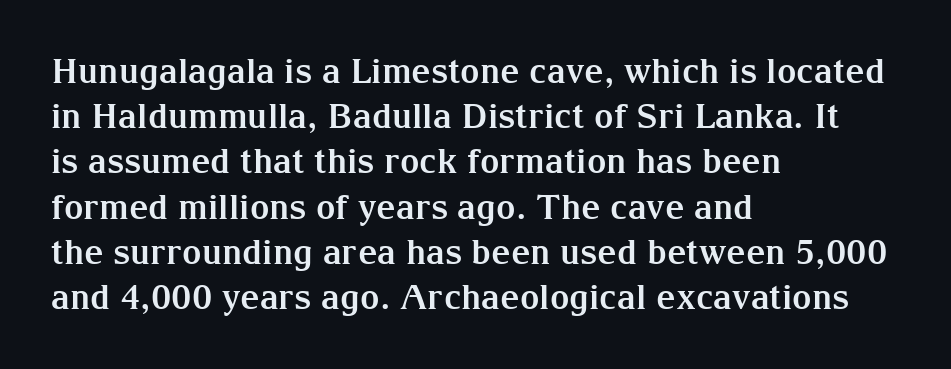
Q: Is the text bold? A: Yes.
Q: Is the text italic (slanted)? A: No, it is upright.
Q: Is the typeface a serif or a sans-serif typeface? A: Serif.
Q: Is the text underlined? A: No.
Q: How is the paragraph aligned? A: Left-aligned.
Q: Is the spacing between letters normal or unusually wide? A: Normal.
Q: Is the spacing between lines tight, normal or loose? A: Normal.
Q: Width (condensed, normal, or wide)? A: Normal.
Q: Stroke contrast? A: Medium.
Q: x-height? A: Medium.
Q: Monospaced? A: No.
